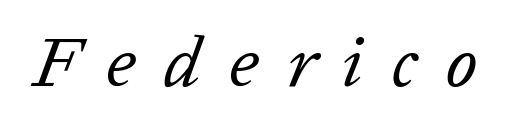
The image shows 71 px regular-weight type, italic (leaning right); set unusually wide letter spacing (+0.39 em), not underlined; low stroke contrast and a medium x-height.
